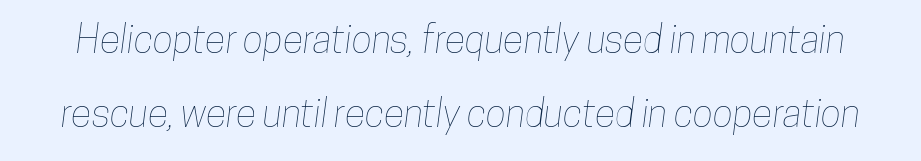
The image shows 38 px condensed type; set loose line spacing (1.94x), normal letter spacing, not underlined; low stroke contrast and a medium x-height.
